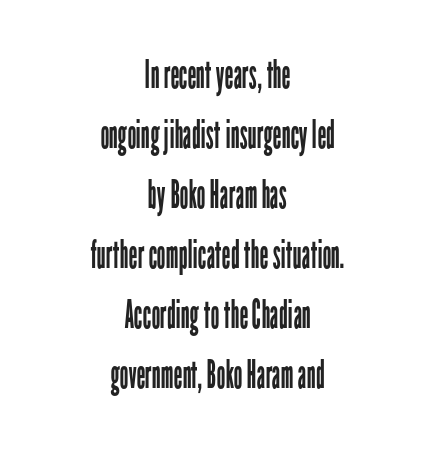
Standard letterfit; no display-style spreading of the glyphs. Anything drawn beneath the words? Only blank space. In terms of letterform style, serifs are entirely absent. Each line is balanced around a shared central axis. Character widths vary here, with narrow letters taking less room than wide ones.
